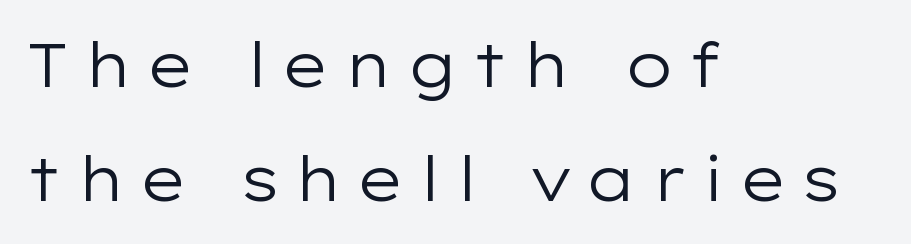
Does the copy run flush right? No — it runs flush left. Rendered with straight, roman letterforms. These lines are rendered in a variable-pitch font. Each word looks stretched out because of the extra space between its letters. Examine the stroke ends and you'll find no serifs. The face looks like a standard text weight, possibly lighter.
